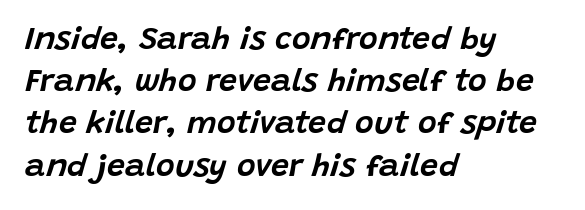
{"italic": "yes", "lean": "right", "slant_degrees": 15, "width": "normal", "stroke_contrast": "low", "x_height": "large", "monospaced": "no", "underline": "no", "align": "left", "line_spacing": "normal", "line_spacing_ratio": 1.32, "letter_spacing": "normal", "letter_spacing_em": 0.0, "glyph_px": 32}
